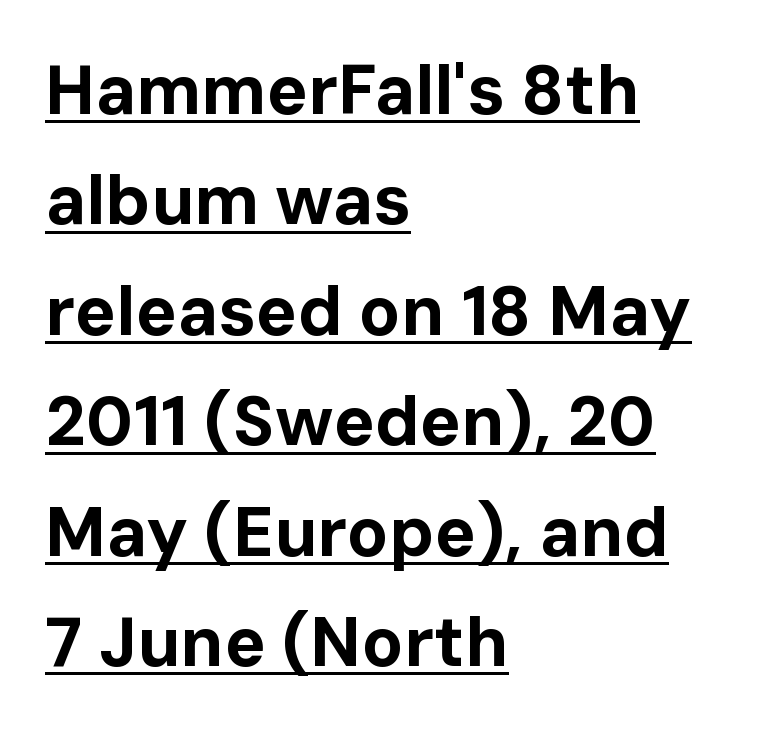
Q: Is the text bold? A: Yes.
Q: Is the text italic (slanted)? A: No, it is upright.
Q: Is the typeface a serif or a sans-serif typeface? A: Sans-serif.
Q: Is the text underlined? A: Yes.
Q: How is the paragraph aligned? A: Left-aligned.
Q: Is the spacing between letters normal or unusually wide? A: Normal.
Q: Is the spacing between lines tight, normal or loose? A: Normal.
Q: Width (condensed, normal, or wide)? A: Normal.
Q: Stroke contrast? A: Low.
Q: x-height? A: Medium.
Q: Monospaced? A: No.
